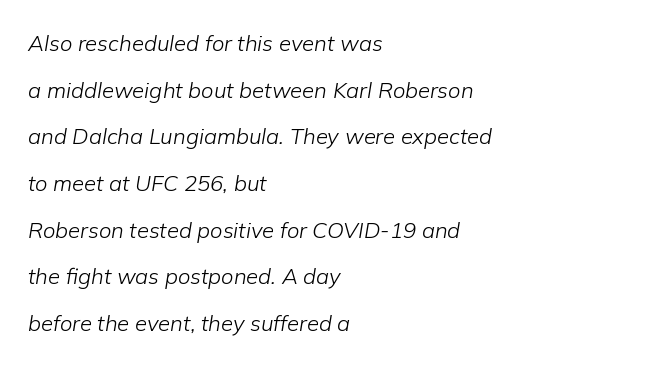
Q: Is the text bold? A: No.
Q: Is the text italic (slanted)? A: Yes, it leans right by about 9 degrees.
Q: Is the text underlined? A: No.
Q: How is the paragraph aligned? A: Left-aligned.
Q: Is the spacing between letters normal or unusually wide? A: Normal.
Q: Is the spacing between lines tight, normal or loose? A: Loose.
